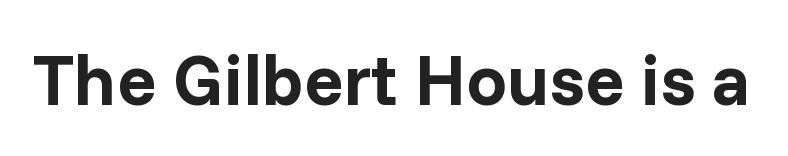
Q: Is the text bold? A: Yes.
Q: Is the text italic (slanted)? A: No, it is upright.
Q: Is the typeface a serif or a sans-serif typeface? A: Sans-serif.
Q: Is the text underlined? A: No.
Q: Is the spacing between letters normal or unusually wide? A: Normal.
Q: Width (condensed, normal, or wide)? A: Normal.
Q: Stroke contrast? A: Low.
Q: x-height? A: Medium.
Q: Monospaced? A: No.
